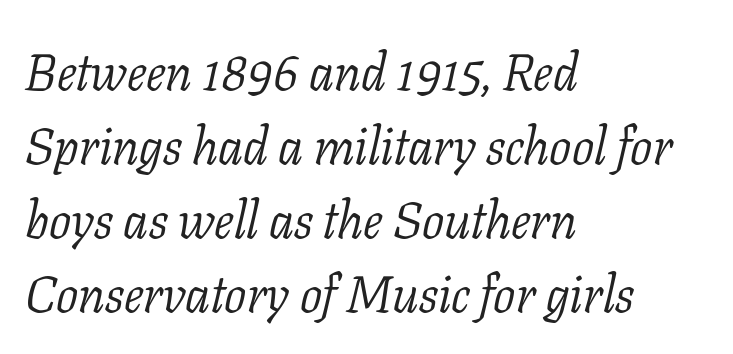
The image shows 52 px light serif type, italic (leaning right); set left-aligned, normal line spacing (1.42x), normal letter spacing, not underlined; low stroke contrast and a medium x-height.
